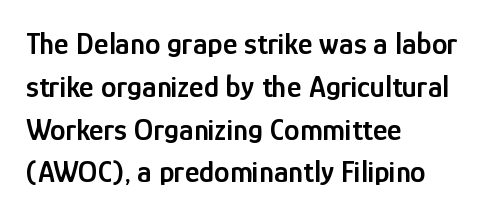
The image shows 31 px semibold, condensed sans-serif type, upright; set left-aligned, normal line spacing (1.38x), normal letter spacing, not underlined; low stroke contrast and a medium x-height.
